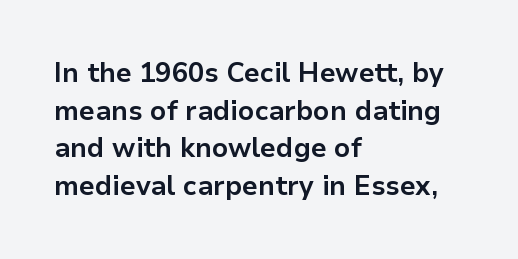
Q: Is the text bold? A: Yes.
Q: Is the text italic (slanted)? A: No, it is upright.
Q: Is the text underlined? A: No.
Q: How is the paragraph aligned? A: Left-aligned.
Q: Is the spacing between letters normal or unusually wide? A: Normal.
Q: Is the spacing between lines tight, normal or loose? A: Normal.
